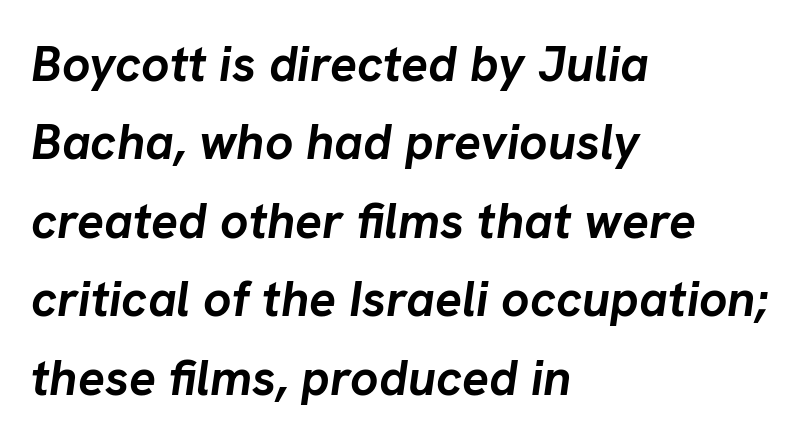
Q: Is the text bold? A: Yes.
Q: Is the text italic (slanted)? A: Yes, it leans right by about 8 degrees.
Q: Is the text underlined? A: No.
Q: How is the paragraph aligned? A: Left-aligned.
Q: Is the spacing between letters normal or unusually wide? A: Normal.
Q: Is the spacing between lines tight, normal or loose? A: Normal.
Q: Width (condensed, normal, or wide)? A: Normal.
Q: Stroke contrast? A: Low.
Q: x-height? A: Medium.
Q: Monospaced? A: No.
